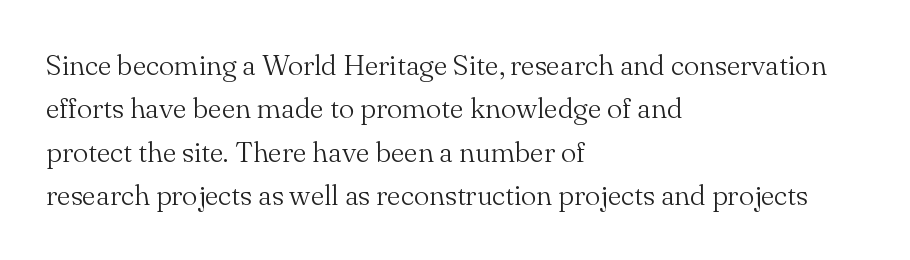
The image shows 29 px light serif type, upright; set left-aligned, normal line spacing (1.5x), normal letter spacing, not underlined; medium stroke contrast and a small x-height.
